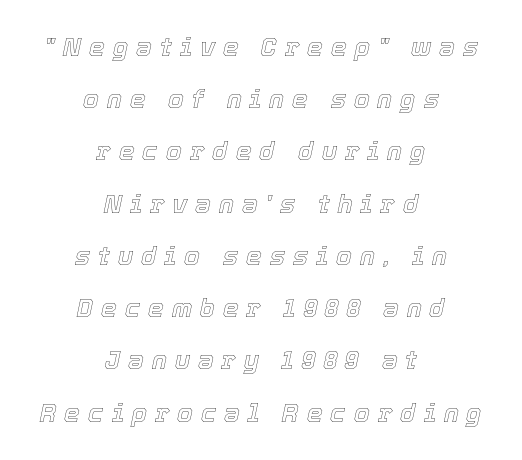
Q: Is the text italic (slanted)? A: Yes, it leans right by about 12 degrees.
Q: Is the text underlined? A: No.
Q: How is the paragraph aligned? A: Centered.
Q: Is the spacing between letters normal or unusually wide? A: Unusually wide.
Q: Is the spacing between lines tight, normal or loose? A: Loose.
